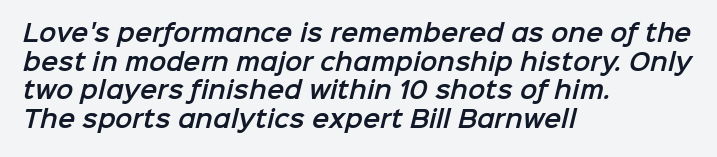
Q: Is the text underlined? A: No.
Q: How is the paragraph aligned? A: Left-aligned.
Q: Is the spacing between letters normal or unusually wide? A: Normal.
Q: Is the spacing between lines tight, normal or loose? A: Normal.
